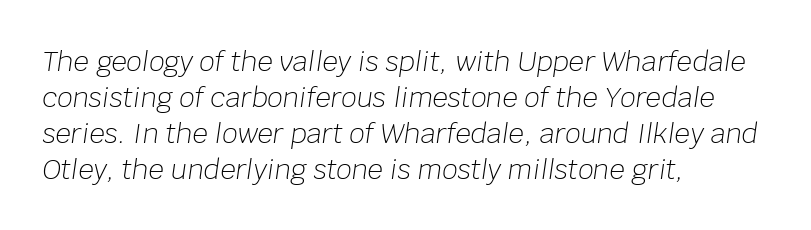
The image shows 27 px text type, italic (leaning right); set left-aligned, normal line spacing (1.33x), normal letter spacing, not underlined.
